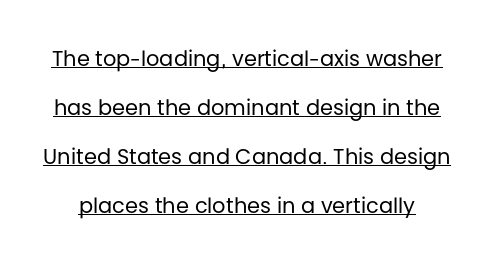
Students, observe the line beneath the letters — that is underlining. Stem width sits at or under what a default text font uses. Regarding leading, the lines here are spaced well apart. Honestly, the letter spacing is just normal — you wouldn't notice it. Vertical strokes here are truly vertical.
